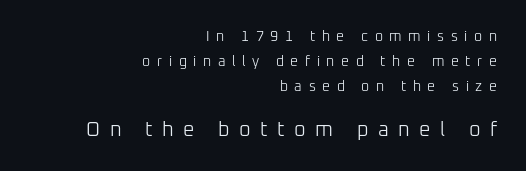
Is the type heavy? It reads as light-to-regular instead. Upright lettering throughout. In terms of letterspacing, this is a distinctly airy, spread setting. The block sitting lower on the canvas is the one with enlarged characters. The foot of each line stays bare and open.
